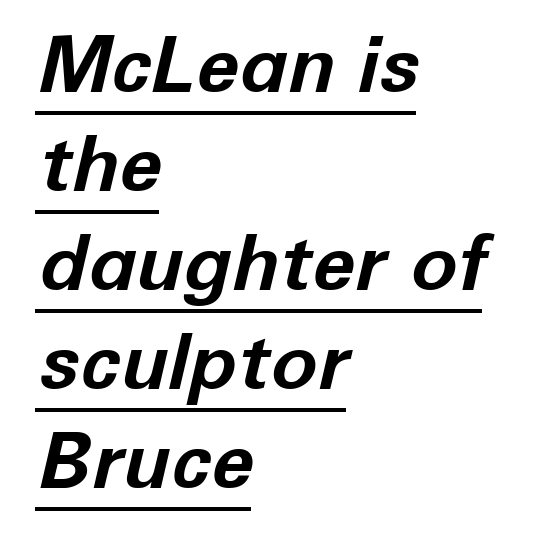
Q: Is the text bold? A: Yes.
Q: Is the text italic (slanted)? A: Yes, it leans right by about 12 degrees.
Q: Is the text underlined? A: Yes.
Q: How is the paragraph aligned? A: Left-aligned.
Q: Is the spacing between letters normal or unusually wide? A: Normal.
Q: Is the spacing between lines tight, normal or loose? A: Normal.
Q: Width (condensed, normal, or wide)? A: Normal.
Q: Stroke contrast? A: Low.
Q: x-height? A: Medium.
Q: Monospaced? A: No.
